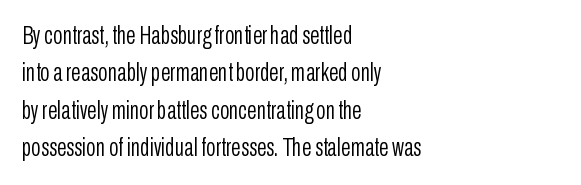
In CSS terms this would be text-align: left. Descenders are the only things crossing below the line. One glance says typical: line gaps are just what's usual. This is the regular roman posture of the typeface.
